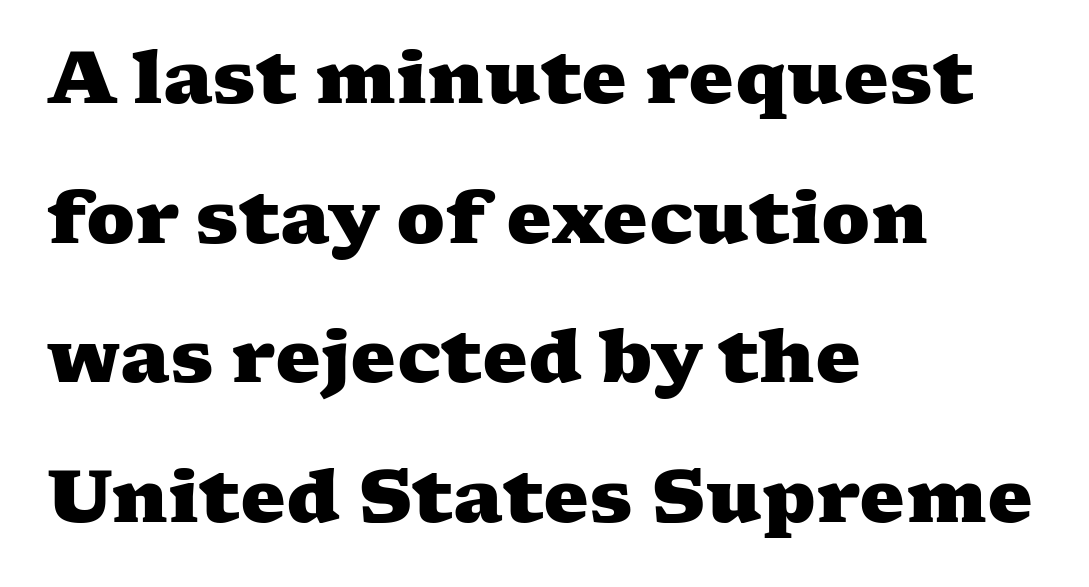
{"serif": "yes", "bold": "yes", "weight": "heavy", "width": "wide", "stroke_contrast": "medium", "x_height": "medium", "monospaced": "no", "underline": "no", "align": "left", "line_spacing": "loose", "line_spacing_ratio": 1.94, "letter_spacing": "normal", "letter_spacing_em": 0.0, "glyph_px": 72}
